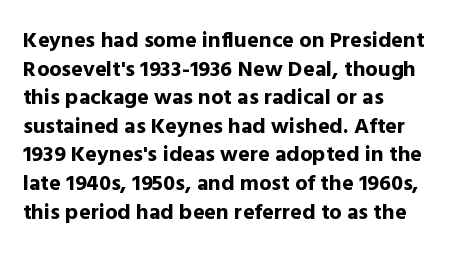
Teacher's note: observe the even left margin — that is flush-left alignment. You can tell it's not italic because the verticals are truly vertical. Words float on clear page, feet unadorned. The letterforms sit shoulder to shoulder at normal distance.
